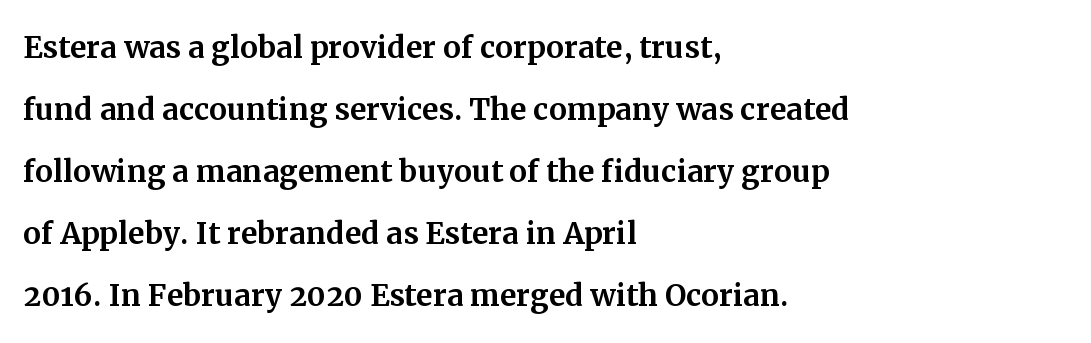
{"serif": "yes", "italic": "no", "width": "normal", "stroke_contrast": "medium", "x_height": "medium", "monospaced": "no", "underline": "no", "align": "left", "line_spacing": "normal", "line_spacing_ratio": 1.55, "letter_spacing": "normal", "letter_spacing_em": 0.0, "glyph_px": 40}
